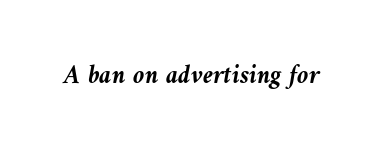
The image shows 26 px bold type, italic (leaning left); set normal letter spacing, not underlined.
